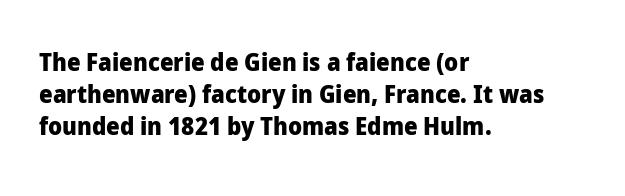
{"italic": "no", "bold": "yes", "underline": "no", "align": "left", "line_spacing": "normal", "line_spacing_ratio": 1.34, "letter_spacing": "normal", "letter_spacing_em": 0.0, "glyph_px": 24}
